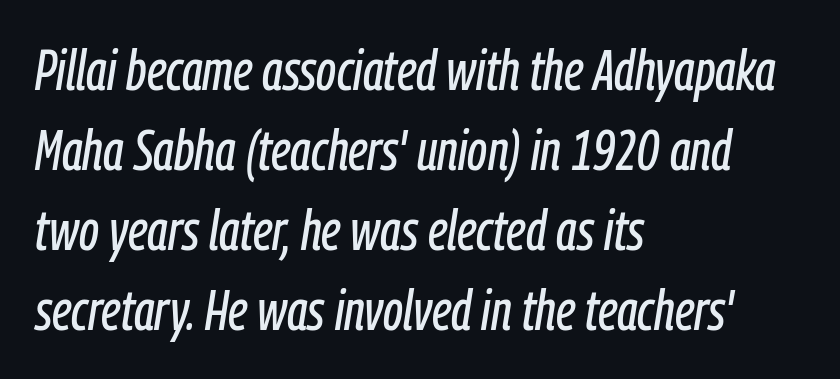
The zone under the glyphs is completely vacant. Honestly, the letter spacing is just normal — you wouldn't notice it. A typesetter would call this leading conventional body-copy spacing. In CSS terms this would be text-align: left. Italic? Definitely — the glyphs are oblique.
